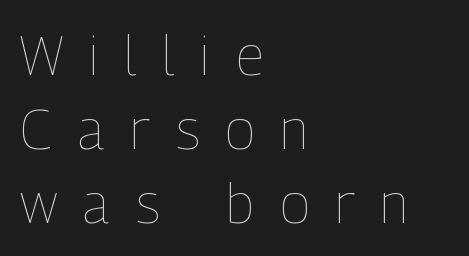
The image shows 56 px thin, condensed type, upright; set left-aligned, normal line spacing (1.32x), unusually wide letter spacing (+0.46 em), not underlined; low stroke contrast and a medium x-height.
